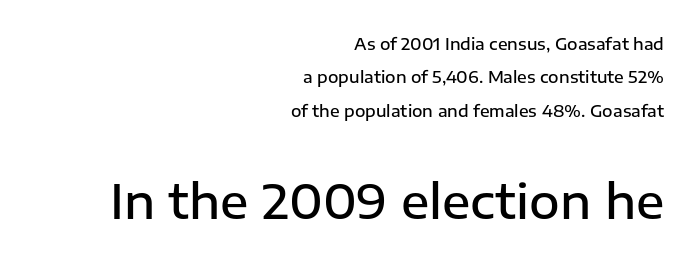
The image shows 47 px semibold sans-serif type, upright; set right-aligned, loose line spacing (2.08x), normal letter spacing, not underlined; the second (bottom) block is 2.94x larger; low stroke contrast and a medium x-height.
